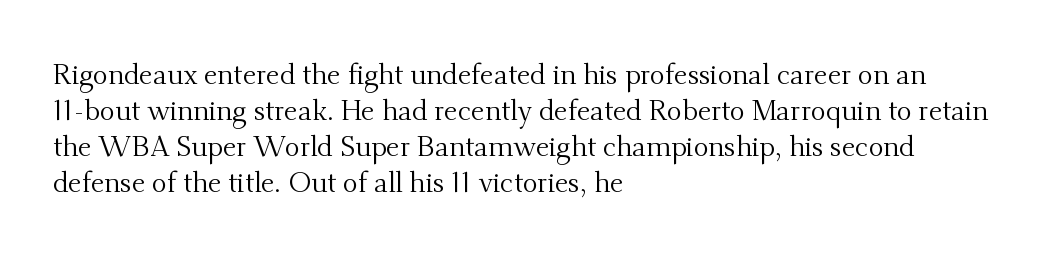
Rendered with straight, roman letterforms. Compared with a centered layout, this one pins lines to the left instead. Proportional: the letters do not fall into vertical columns. Classification — serif.
